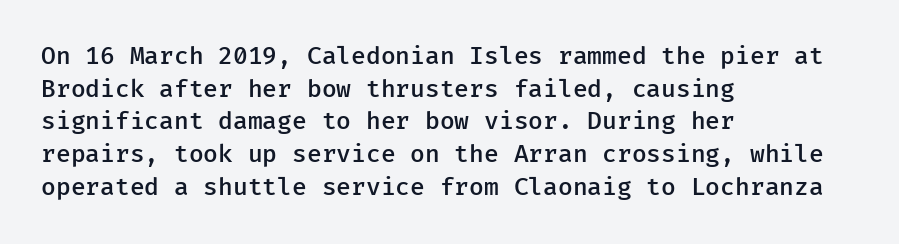
Q: Is the text bold? A: Semi-bold.
Q: Is the text italic (slanted)? A: No, it is upright.
Q: Is the text underlined? A: No.
Q: How is the paragraph aligned? A: Left-aligned.
Q: Is the spacing between letters normal or unusually wide? A: Normal.
Q: Is the spacing between lines tight, normal or loose? A: Normal.
